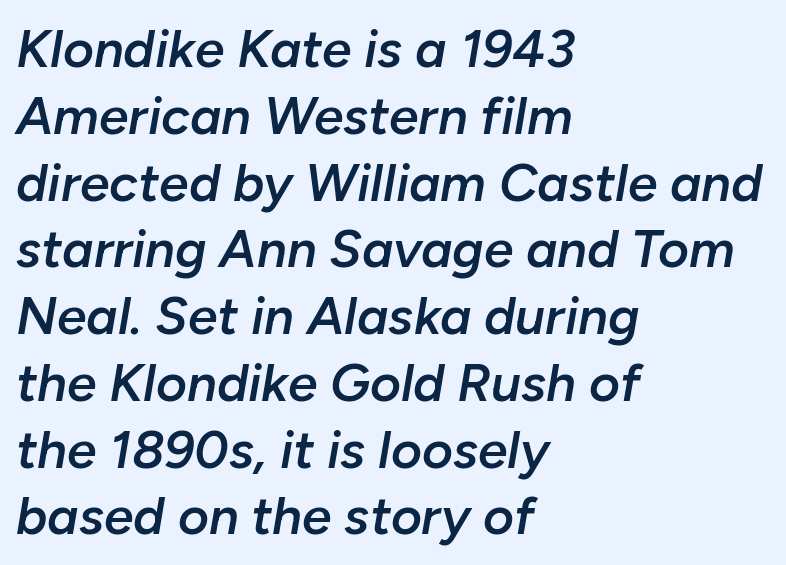
The image shows 53 px semibold type, italic (leaning right); set left-aligned, normal line spacing (1.26x), normal letter spacing, not underlined; low stroke contrast and a medium x-height.
